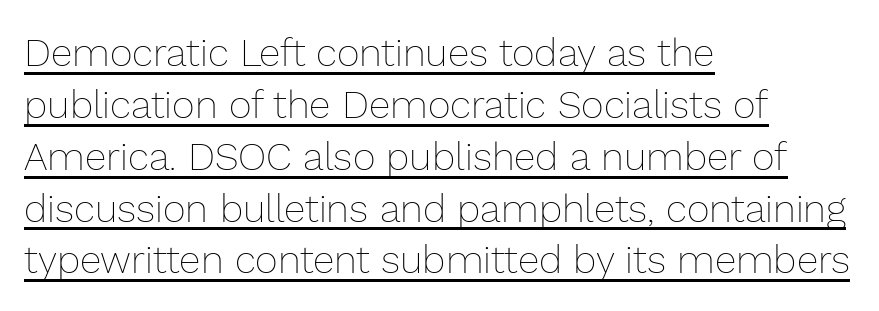
{"italic": "no", "bold": "no", "weight": "thin", "width": "normal", "stroke_contrast": "low", "x_height": "medium", "monospaced": "no", "underline": "yes", "align": "left", "line_spacing": "normal", "line_spacing_ratio": 1.33, "letter_spacing": "normal", "letter_spacing_em": 0.0, "glyph_px": 39}
